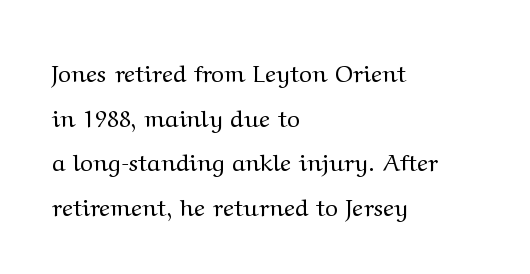
The image shows 24 px text type, upright; set left-aligned, line spacing 1.86x, normal letter spacing, not underlined.
